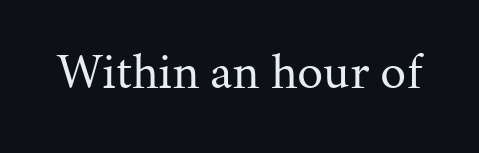
Short note: letters normally spaced. Designer's note — italics off, roman on. Bare-footed words on every line. Nothing heavy about these letters — not bold at all.
